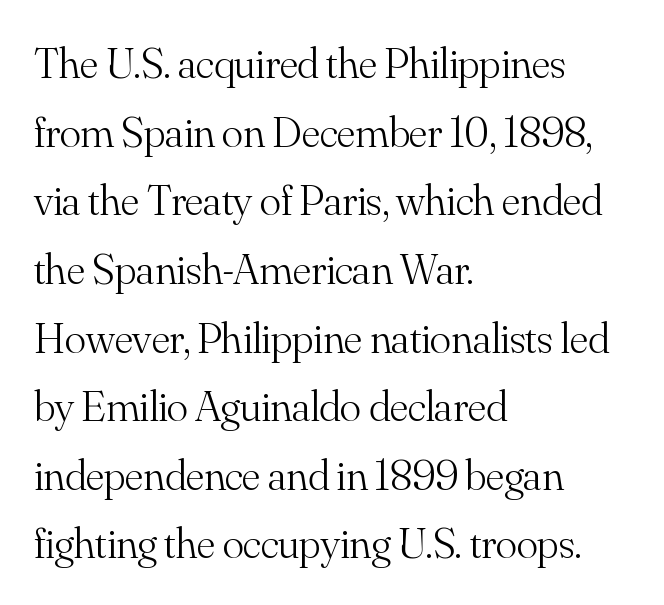
Q: Is the text bold? A: No.
Q: Is the text italic (slanted)? A: No, it is upright.
Q: Is the typeface a serif or a sans-serif typeface? A: Serif.
Q: Is the text underlined? A: No.
Q: How is the paragraph aligned? A: Left-aligned.
Q: Is the spacing between letters normal or unusually wide? A: Normal.
Q: Is the spacing between lines tight, normal or loose? A: Normal.
Q: Width (condensed, normal, or wide)? A: Normal.
Q: Stroke contrast? A: Medium.
Q: x-height? A: Small.
Q: Monospaced? A: No.
